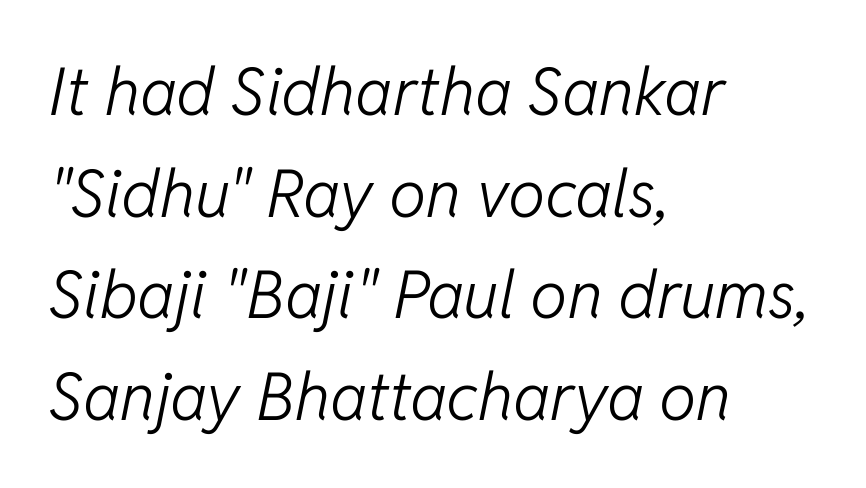
The image shows 66 px light type, italic (leaning right); set left-aligned, normal line spacing (1.54x), normal letter spacing, not underlined; low stroke contrast and a medium x-height.
